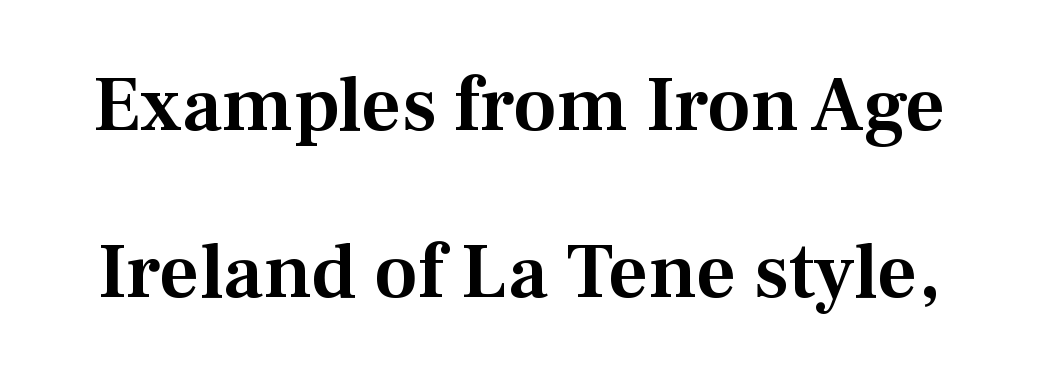
{"serif": "yes", "italic": "no", "width": "normal", "stroke_contrast": "medium", "x_height": "medium", "monospaced": "no", "underline": "no", "line_spacing": "loose", "line_spacing_ratio": 2.14, "letter_spacing": "normal", "letter_spacing_em": 0.0, "glyph_px": 78}
